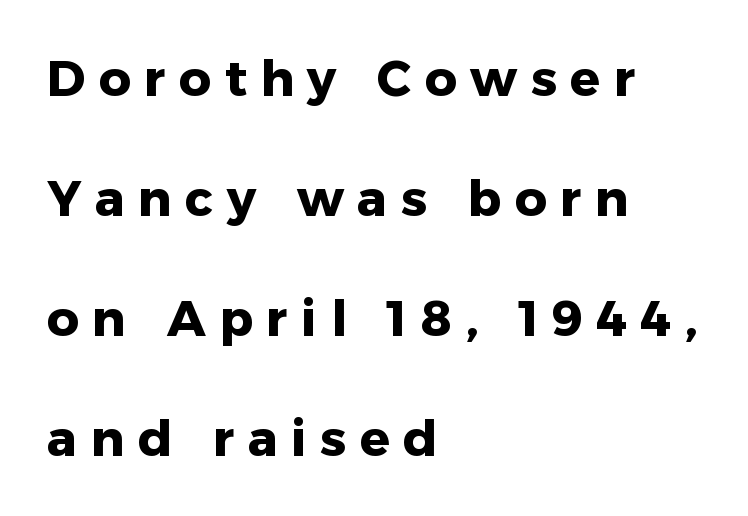
Q: Is the text bold? A: Yes.
Q: Is the text italic (slanted)? A: No, it is upright.
Q: Is the typeface a serif or a sans-serif typeface? A: Sans-serif.
Q: Is the text underlined? A: No.
Q: How is the paragraph aligned? A: Left-aligned.
Q: Is the spacing between letters normal or unusually wide? A: Unusually wide.
Q: Is the spacing between lines tight, normal or loose? A: Loose.
Q: Width (condensed, normal, or wide)? A: Normal.
Q: Stroke contrast? A: Low.
Q: x-height? A: Medium.
Q: Monospaced? A: No.
